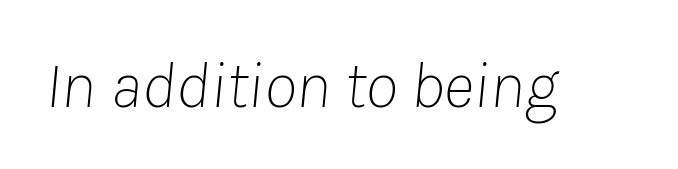
The image shows 67 px thin type, italic (leaning right); set normal letter spacing, not underlined; low stroke contrast and a medium x-height.
